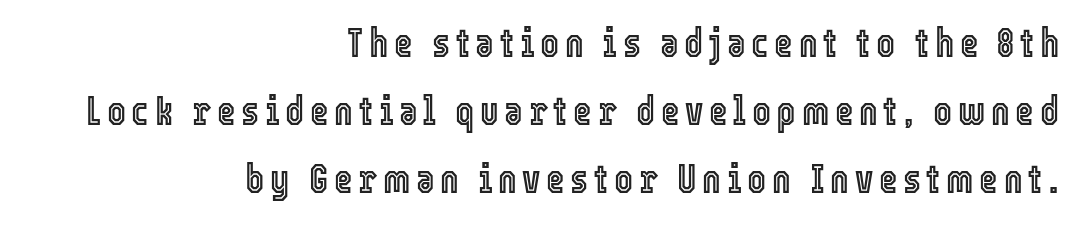
Q: Is the text italic (slanted)? A: No, it is upright.
Q: Is the text underlined? A: No.
Q: How is the paragraph aligned? A: Right-aligned.
Q: Is the spacing between lines tight, normal or loose? A: Normal.
Q: Width (condensed, normal, or wide)? A: Condensed.
Q: x-height? A: Medium.
Q: Monospaced? A: No.
